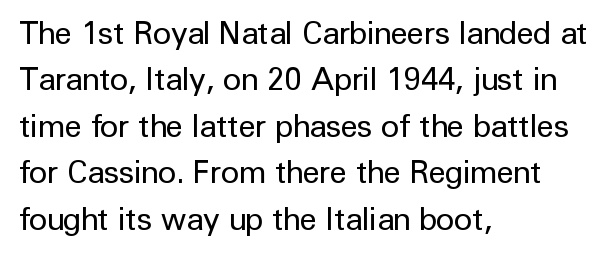
{"serif": "no", "italic": "no", "bold": "no", "weight": "regular", "width": "normal", "stroke_contrast": "low", "x_height": "medium", "monospaced": "no", "underline": "no", "align": "left", "line_spacing": "normal", "line_spacing_ratio": 1.5, "letter_spacing": "normal", "letter_spacing_em": 0.0, "glyph_px": 31}
